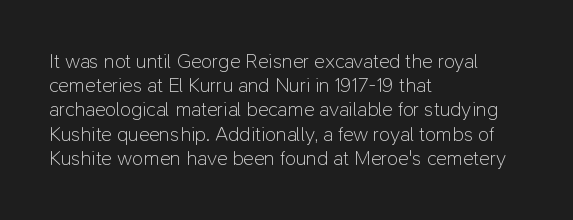
Tall strokes in this sample are plumb rather than angled. Decoration check: the copy has no underline. Words appear dense and cohesive because spacing is normal. The typesetter chose a ragged-right arrangement here.
